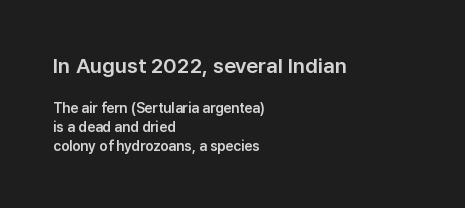
{"italic": "no", "underline": "no", "align": "left", "line_spacing": "normal", "line_spacing_ratio": 1.37, "letter_spacing": "normal", "letter_spacing_em": 0.0, "larger_block": "first", "size_ratio": 1.5, "glyph_px": 21}
